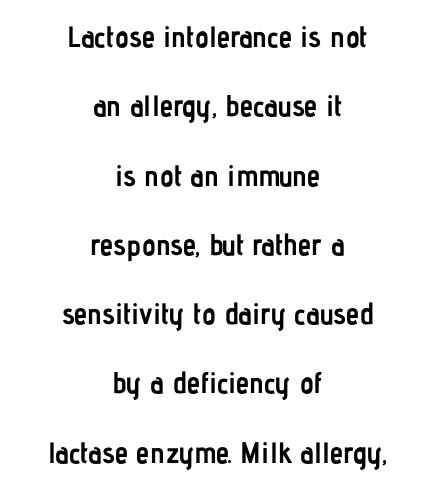
This rendering features lettering with no underline. This rendering leaves character spacing at its baseline value. A great deal of white space separates one row of letters from the next. The type sits square on the baseline with zero lean. Alignment: centered. Each letter's strokes conclude bluntly, with no projecting serifs.
